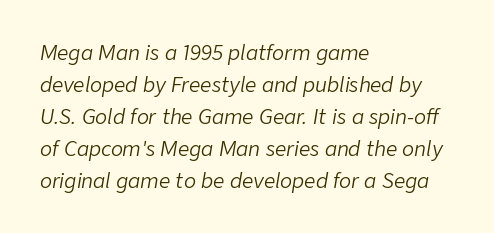
Q: Is the text bold? A: No.
Q: Is the text italic (slanted)? A: Yes, it leans right by about 9 degrees.
Q: Is the text underlined? A: No.
Q: How is the paragraph aligned? A: Left-aligned.
Q: Is the spacing between letters normal or unusually wide? A: Normal.
Q: Is the spacing between lines tight, normal or loose? A: Normal.
